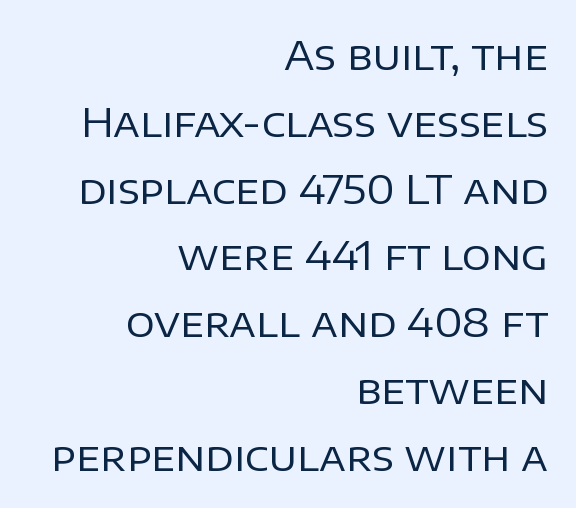
{"serif": "no", "italic": "no", "bold": "no", "weight": "regular", "width": "normal", "stroke_contrast": "low", "x_height": "large", "monospaced": "no", "underline": "no", "align": "right", "line_spacing": "normal", "line_spacing_ratio": 1.67, "letter_spacing": "normal", "letter_spacing_em": 0.0, "glyph_px": 40}
